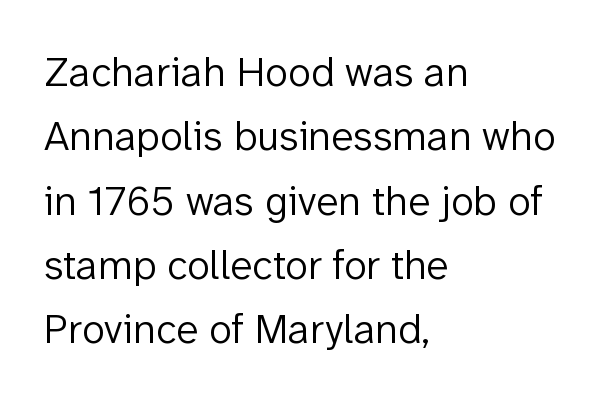
Q: Is the text bold? A: No.
Q: Is the text italic (slanted)? A: No, it is upright.
Q: Is the typeface a serif or a sans-serif typeface? A: Sans-serif.
Q: Is the text underlined? A: No.
Q: How is the paragraph aligned? A: Left-aligned.
Q: Is the spacing between letters normal or unusually wide? A: Normal.
Q: Is the spacing between lines tight, normal or loose? A: Normal.
Q: Width (condensed, normal, or wide)? A: Normal.
Q: Stroke contrast? A: Low.
Q: x-height? A: Medium.
Q: Monospaced? A: No.
